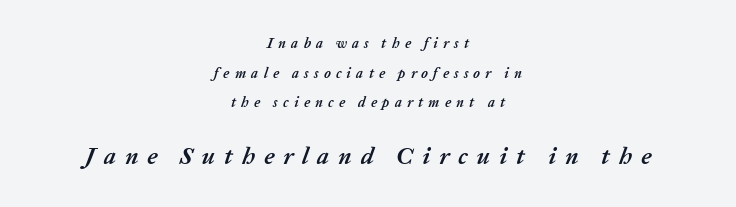
The image shows 24 px bold type, italic (leaning right); set centered, loose line spacing (2.11x), unusually wide letter spacing (+0.37 em), not underlined; the second (bottom) block is 1.71x larger.
